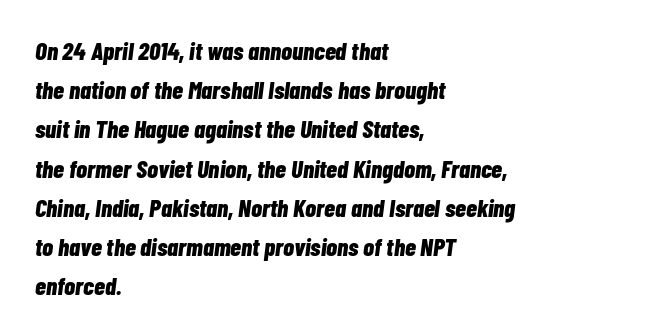
Q: Is the text bold? A: Yes.
Q: Is the text italic (slanted)? A: Yes, it leans right by about 7 degrees.
Q: Is the text underlined? A: No.
Q: How is the paragraph aligned? A: Left-aligned.
Q: Is the spacing between letters normal or unusually wide? A: Normal.
Q: Is the spacing between lines tight, normal or loose? A: Normal.
